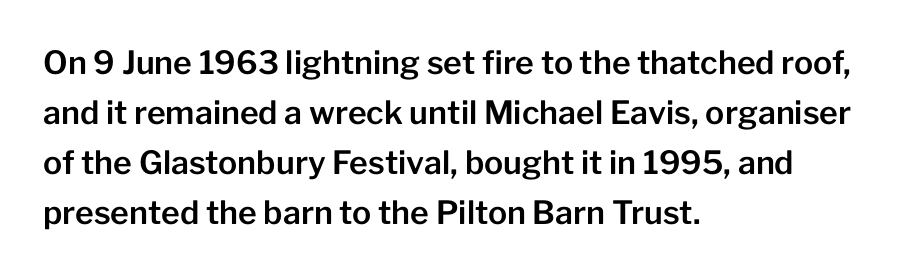
The image shows 32 px sans-serif type, upright; set left-aligned, normal line spacing (1.56x), normal letter spacing, not underlined; low stroke contrast and a medium x-height.
